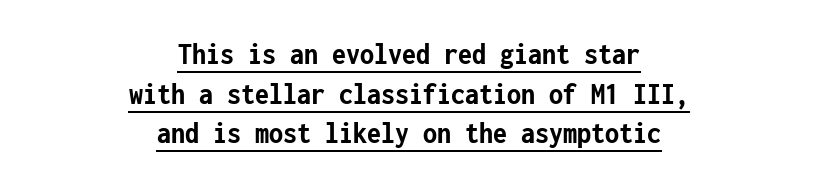
The image shows 32 px semibold, condensed sans-serif type, upright, monospaced; set centered, line spacing 1.24x, normal letter spacing, underlined; low stroke contrast and a medium x-height.
